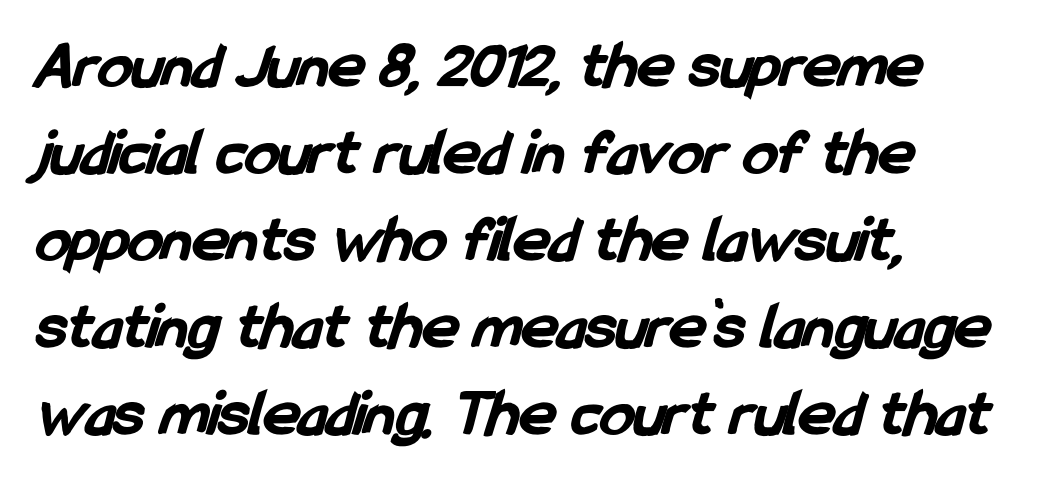
Q: Is the text bold? A: Yes.
Q: Is the typeface a serif or a sans-serif typeface? A: Sans-serif.
Q: Is the text underlined? A: No.
Q: How is the paragraph aligned? A: Left-aligned.
Q: Is the spacing between letters normal or unusually wide? A: Normal.
Q: Is the spacing between lines tight, normal or loose? A: Normal.
Q: Width (condensed, normal, or wide)? A: Condensed.
Q: Stroke contrast? A: Low.
Q: x-height? A: Medium.
Q: Monospaced? A: No.
